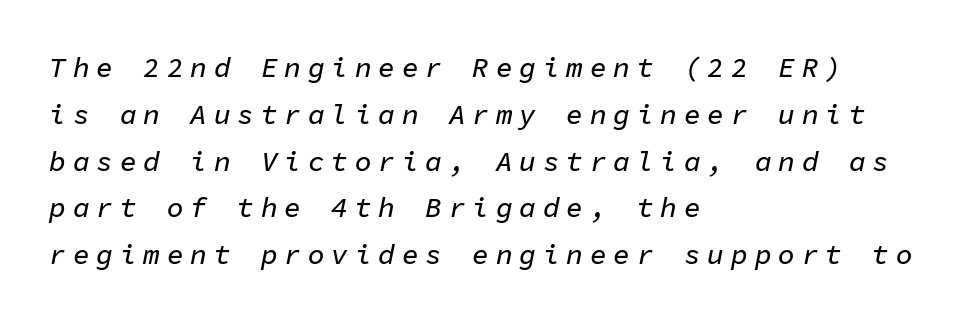
{"italic": "yes", "lean": "right", "slant_degrees": 11, "width": "normal", "stroke_contrast": "low", "x_height": "medium", "monospaced": "yes", "underline": "no", "align": "left", "line_spacing": "normal", "line_spacing_ratio": 1.67, "letter_spacing": "wide", "letter_spacing_em": 0.24, "glyph_px": 28}
